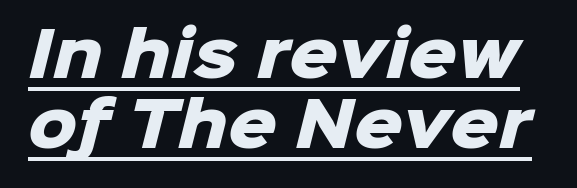
In terms of leading, this rendering errs on the cramped side. Characters follow at the spacing the type designer built in. Strokes here are thick enough to call this a true bold. Proportional: the letters do not fall into vertical columns. Every word sits above its own underline.
